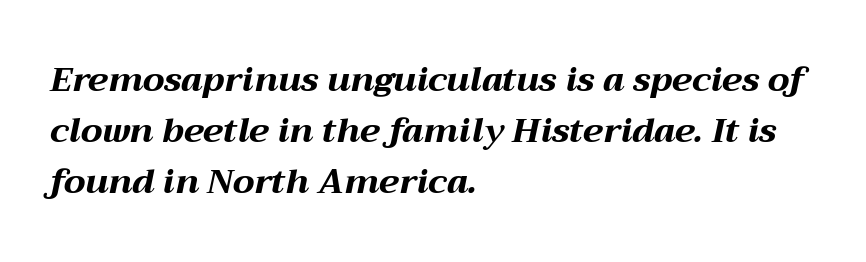
Q: Is the text bold? A: Yes.
Q: Is the text italic (slanted)? A: Yes, it leans right by about 12 degrees.
Q: Is the text underlined? A: No.
Q: How is the paragraph aligned? A: Left-aligned.
Q: Is the spacing between letters normal or unusually wide? A: Normal.
Q: Is the spacing between lines tight, normal or loose? A: Normal.
Q: Width (condensed, normal, or wide)? A: Wide.
Q: Stroke contrast? A: Medium.
Q: x-height? A: Medium.
Q: Monospaced? A: No.
